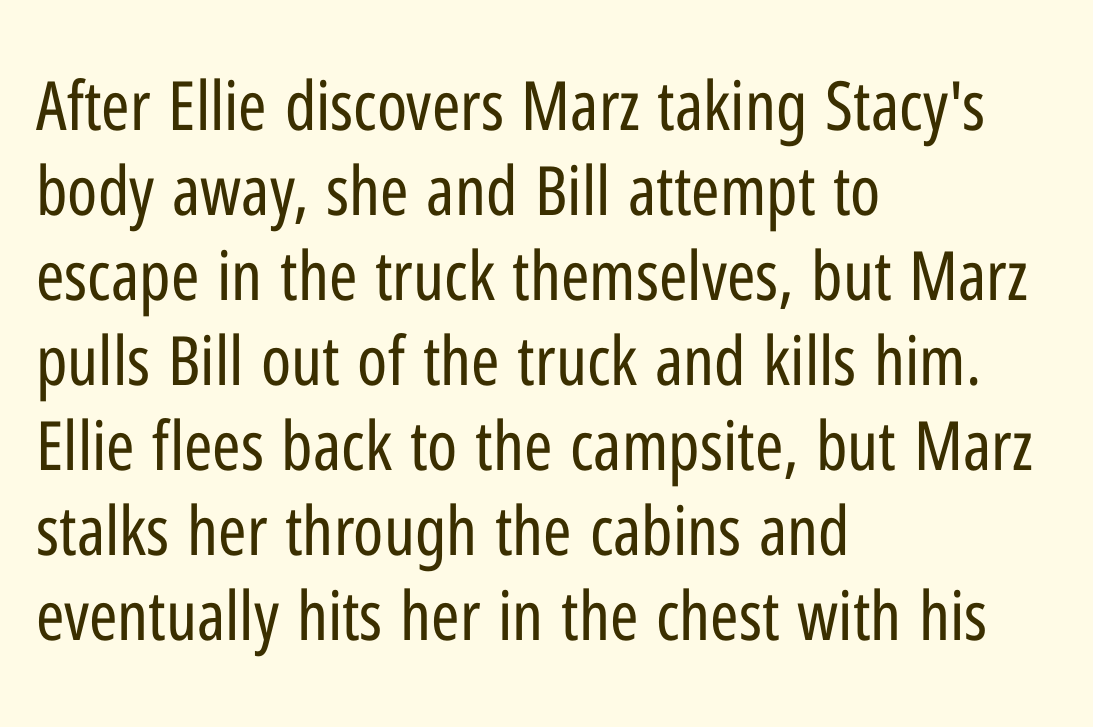
The image shows 68 px regular-weight, condensed sans-serif type, upright; set left-aligned, normal line spacing (1.25x), normal letter spacing, not underlined; low stroke contrast and a medium x-height.
